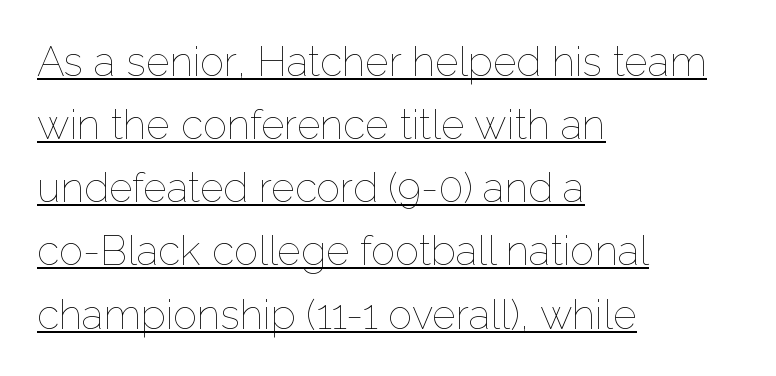
Is the type heavy? It reads as light-to-regular instead. How would I describe the line gaps? Plain and ordinary. Standard letterfit; no display-style spreading of the glyphs. Ascenders rise straight up at ninety degrees.
